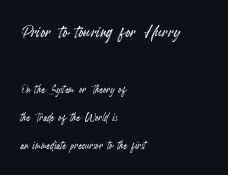
{"underline": "no", "align": "left", "line_spacing": "loose", "line_spacing_ratio": 1.98, "letter_spacing": "normal", "letter_spacing_em": 0.0, "larger_block": "first", "size_ratio": 1.57, "glyph_px": 22}
